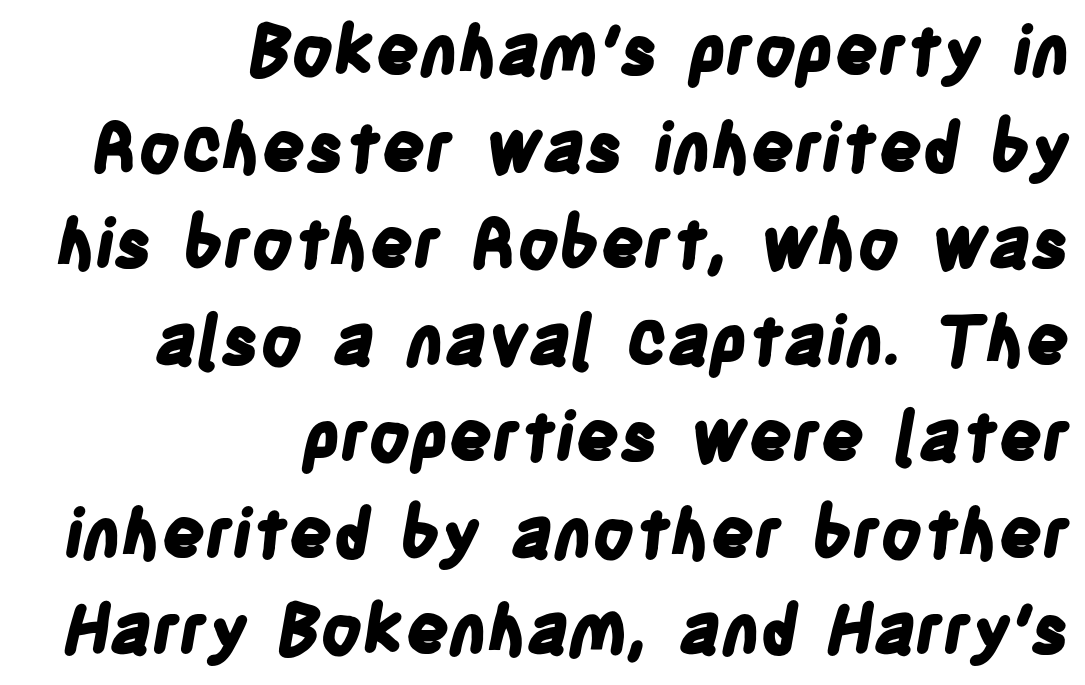
{"serif": "no", "bold": "yes", "weight": "bold", "width": "condensed", "stroke_contrast": "low", "x_height": "large", "monospaced": "no", "underline": "no", "align": "right", "line_spacing": "normal", "line_spacing_ratio": 1.42, "letter_spacing": "normal", "letter_spacing_em": 0.0, "glyph_px": 68}
